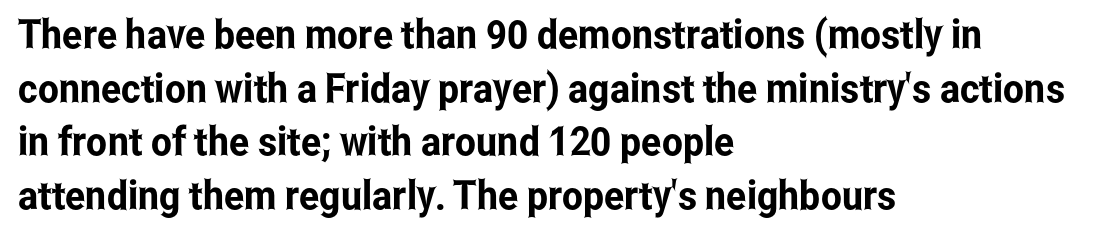
The letters sit at their default tracking, neither squeezed nor spread. Visually the block forms a straight wall on the left and a jagged coastline on the right. Quick note: interline space is typical. Look at the bottom of the vertical strokes: they stop flat, with no serifs.
